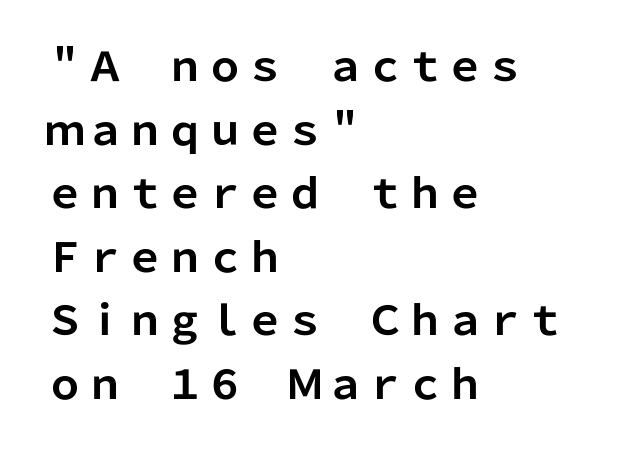
{"serif": "no", "italic": "no", "bold": "yes", "weight": "bold", "width": "normal", "stroke_contrast": "low", "x_height": "medium", "monospaced": "no", "underline": "no", "align": "left", "line_spacing": "normal", "line_spacing_ratio": 1.59, "letter_spacing": "normal", "letter_spacing_em": 0.0, "glyph_px": 40}
